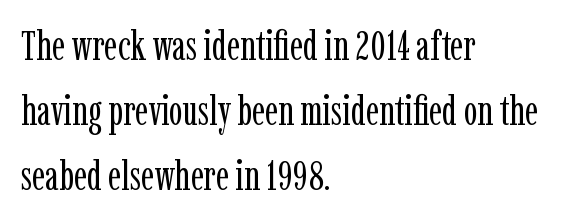
Q: Is the text bold? A: No.
Q: Is the text italic (slanted)? A: No, it is upright.
Q: Is the typeface a serif or a sans-serif typeface? A: Serif.
Q: Is the text underlined? A: No.
Q: How is the paragraph aligned? A: Left-aligned.
Q: Is the spacing between letters normal or unusually wide? A: Normal.
Q: Is the spacing between lines tight, normal or loose? A: Normal.
Q: Width (condensed, normal, or wide)? A: Condensed.
Q: Stroke contrast? A: Low.
Q: x-height? A: Medium.
Q: Monospaced? A: No.
